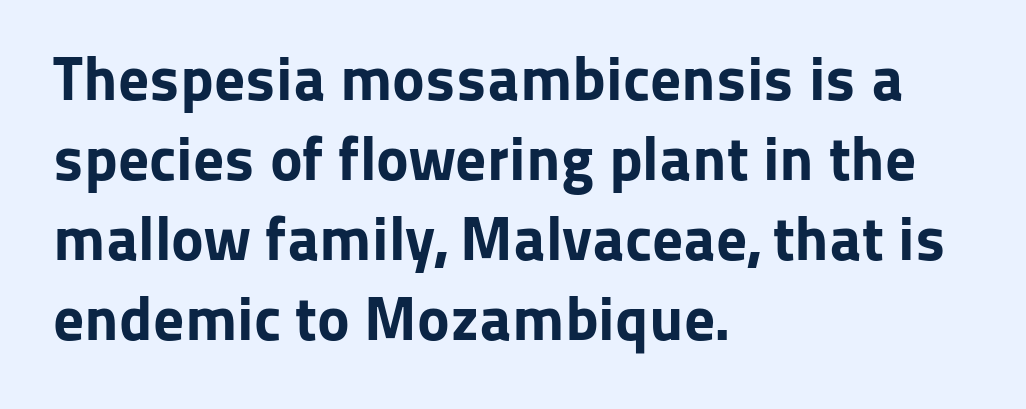
{"serif": "no", "italic": "no", "bold": "yes", "weight": "bold", "width": "normal", "stroke_contrast": "low", "x_height": "medium", "monospaced": "no", "underline": "no", "align": "left", "line_spacing": "normal", "line_spacing_ratio": 1.29, "letter_spacing": "normal", "letter_spacing_em": 0.0, "glyph_px": 62}
